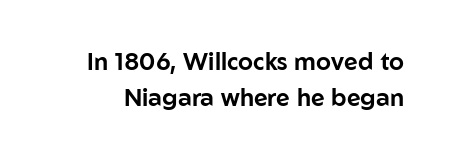
Q: Is the text italic (slanted)? A: No, it is upright.
Q: Is the text underlined? A: No.
Q: Is the spacing between letters normal or unusually wide? A: Normal.
Q: Is the spacing between lines tight, normal or loose? A: Normal.
